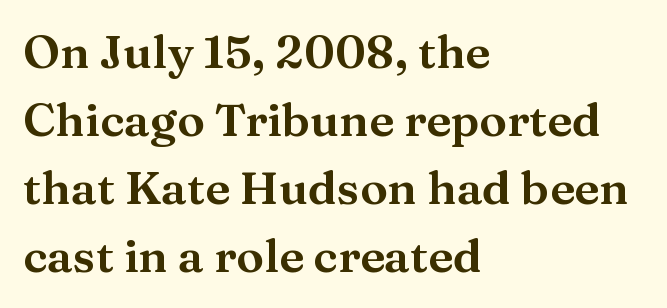
Q: Is the text italic (slanted)? A: No, it is upright.
Q: Is the typeface a serif or a sans-serif typeface? A: Serif.
Q: Is the text underlined? A: No.
Q: How is the paragraph aligned? A: Left-aligned.
Q: Is the spacing between letters normal or unusually wide? A: Normal.
Q: Is the spacing between lines tight, normal or loose? A: Normal.
Q: Width (condensed, normal, or wide)? A: Wide.
Q: Stroke contrast? A: Medium.
Q: x-height? A: Medium.
Q: Monospaced? A: No.
